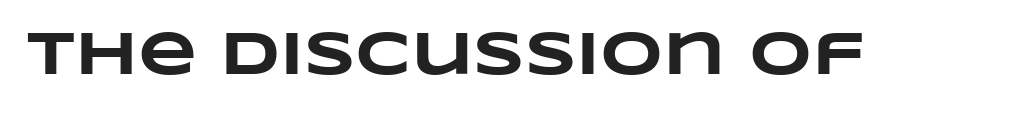
The passage shown has conventional tracking throughout. The rendering uses natural spacing where letterforms have individual widths. The words here are not underlined. The glyphs have the mass of a bold cut.
